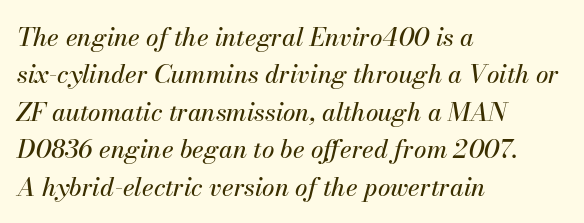
{"italic": "yes", "lean": "right", "slant_degrees": 13, "underline": "no", "align": "left", "line_spacing": "normal", "line_spacing_ratio": 1.5, "letter_spacing": "normal", "letter_spacing_em": 0.0, "glyph_px": 25}
